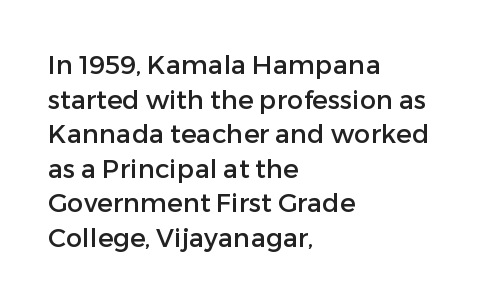
Reading down the block, your eye returns to a fixed left position each line. The line-height multiplier appears to be the usual default. Anything drawn beneath the words? Only blank space. Nope, not italic — everything's standing straight. No extra tracking has been applied to these lines.
